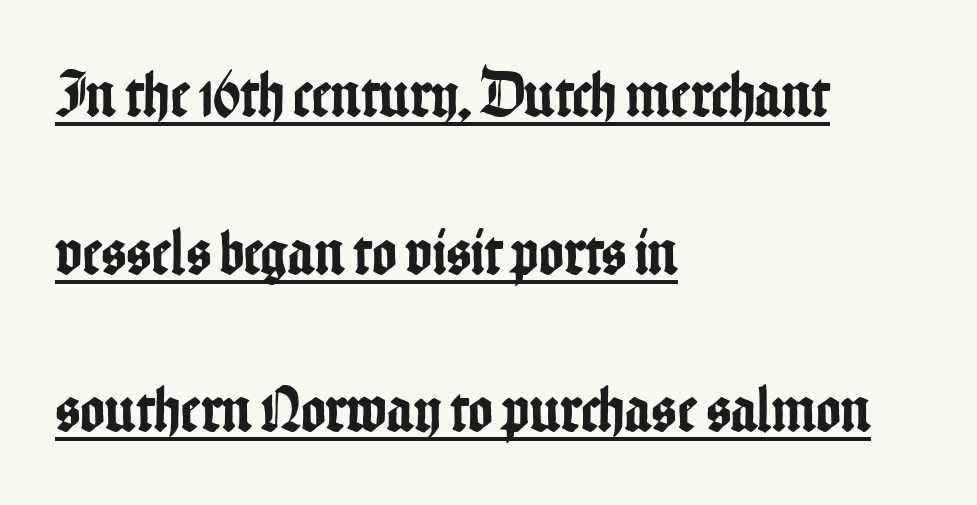
Looks like regular typesetting: each glyph gets only the width it needs. Posture: upright roman. Honestly, the underline is the first thing you notice here. Nothing unusual about the tracking: characters are spaced as the font intends. This rendering uses left alignment, leaving the right contour irregular. Examine the stroke ends and you'll find no serifs.
